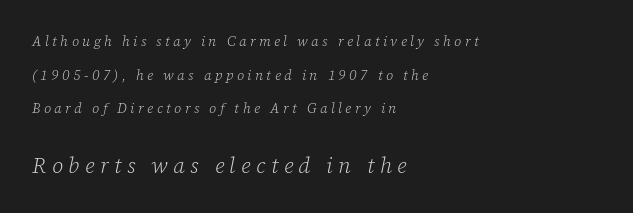
Q: Is the text bold? A: No.
Q: Is the text italic (slanted)? A: Yes, it leans right by about 12 degrees.
Q: Is the text underlined? A: No.
Q: How is the paragraph aligned? A: Left-aligned.
Q: Is the spacing between letters normal or unusually wide? A: Unusually wide.
Q: Is the spacing between lines tight, normal or loose? A: Loose.
Q: Which block of text is set in a larger size, the first (top) or the second (bottom)? A: The second (bottom) one.
